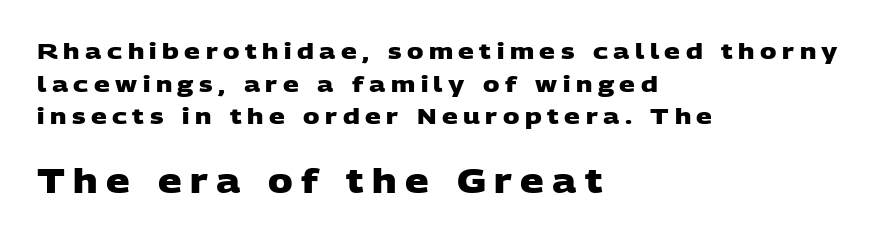
{"serif": "no", "bold": "yes", "weight": "heavy", "width": "wide", "stroke_contrast": "low", "x_height": "large", "monospaced": "no", "underline": "no", "align": "left", "line_spacing": "normal", "line_spacing_ratio": 1.48, "letter_spacing": "wide", "letter_spacing_em": 0.25, "larger_block": "second", "size_ratio": 1.5, "glyph_px": 33}
